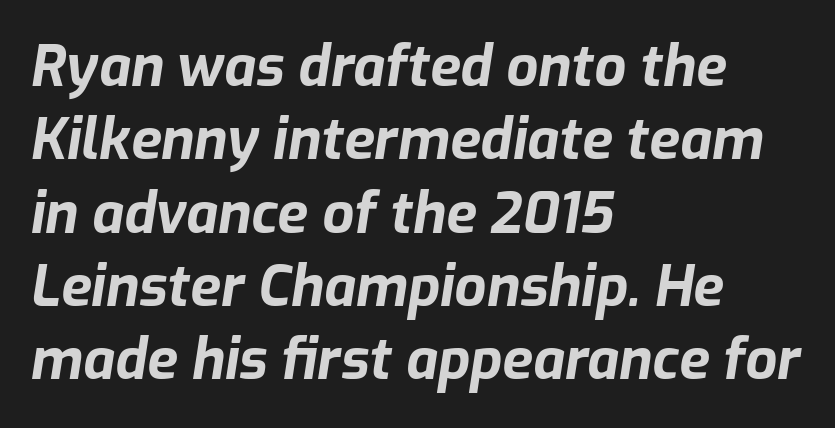
{"italic": "yes", "lean": "right", "slant_degrees": 9, "bold": "yes", "weight": "bold", "width": "normal", "stroke_contrast": "low", "x_height": "medium", "monospaced": "no", "underline": "no", "align": "left", "line_spacing": "normal", "line_spacing_ratio": 1.31, "letter_spacing": "normal", "letter_spacing_em": 0.0, "glyph_px": 56}
